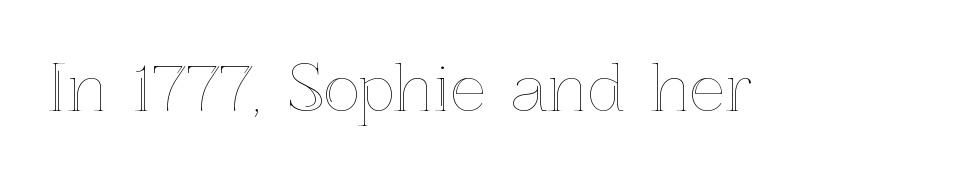
{"italic": "no", "width": "normal", "x_height": "medium", "monospaced": "no", "underline": "no", "letter_spacing": "normal", "letter_spacing_em": 0.0, "glyph_px": 63}
